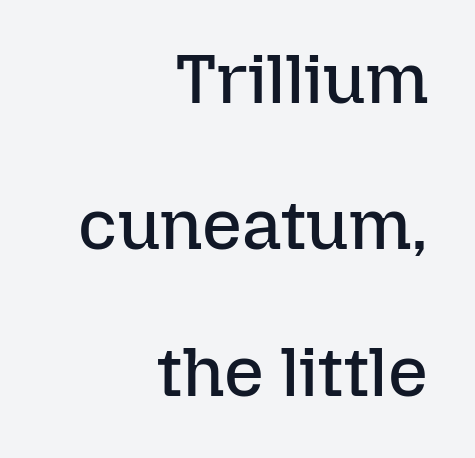
The image shows 70 px regular-weight type, upright; set right-aligned, loose line spacing (2.09x), normal letter spacing, not underlined; low stroke contrast and a medium x-height.
